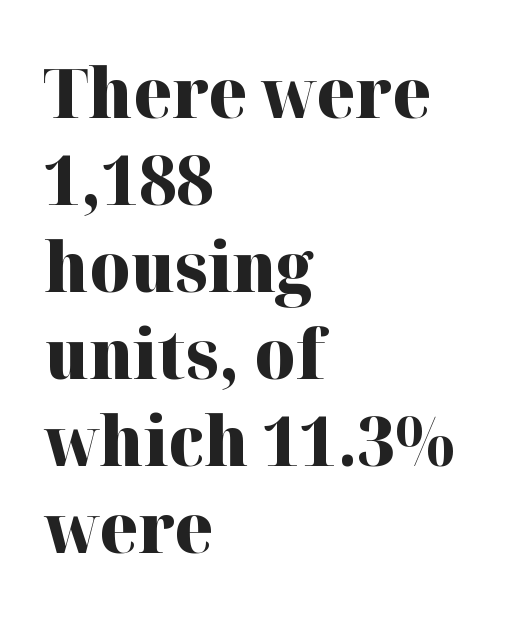
I'd describe the lettering as bold — thick and assertive. Here the designer chose a conventional face with non-uniform glyph widths. The strip under each line holds only bare page. This sample uses an upright cut, with every glyph sitting square on the baseline.
